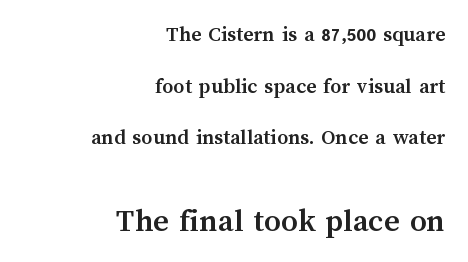
Size contrast runs from small at the top to large at the bottom. These lines are rendered in a variable-pitch font. Caption: standard tracking, unaltered. Bold? Absolutely — the strokes are thick and heavy. Baseline-to-baseline distance is far greater than the letter height.
